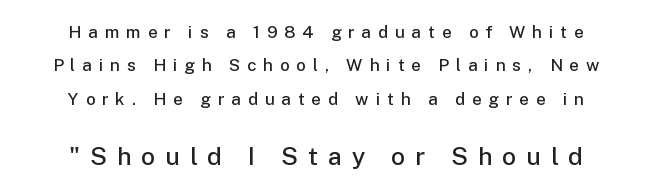
Q: Is the text bold? A: Semi-bold.
Q: Is the text italic (slanted)? A: No, it is upright.
Q: Is the text underlined? A: No.
Q: How is the paragraph aligned? A: Centered.
Q: Is the spacing between letters normal or unusually wide? A: Unusually wide.
Q: Is the spacing between lines tight, normal or loose? A: Loose.
Q: Which block of text is set in a larger size, the first (top) or the second (bottom)? A: The second (bottom) one.
